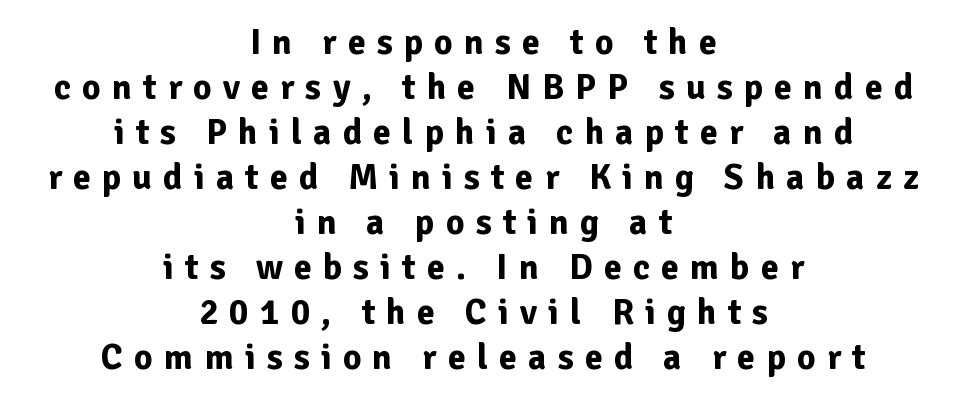
{"serif": "no", "italic": "no", "bold": "yes", "weight": "bold", "width": "normal", "stroke_contrast": "low", "x_height": "medium", "monospaced": "no", "underline": "no", "align": "center", "line_spacing": "normal", "line_spacing_ratio": 1.25, "letter_spacing": "wide", "letter_spacing_em": 0.31, "glyph_px": 36}
